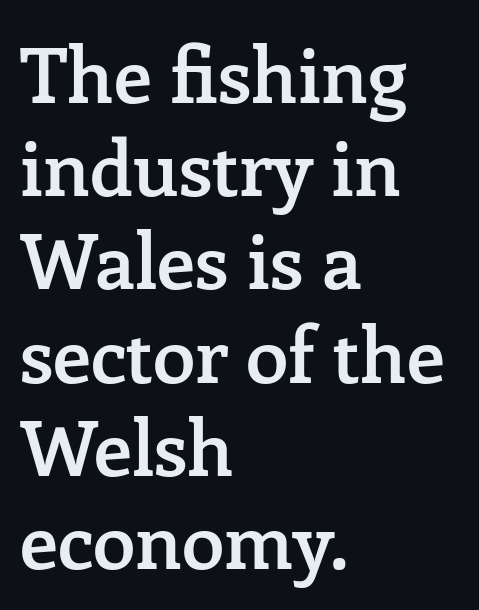
Q: Is the text bold? A: Semi-bold.
Q: Is the text italic (slanted)? A: No, it is upright.
Q: Is the typeface a serif or a sans-serif typeface? A: Serif.
Q: Is the text underlined? A: No.
Q: How is the paragraph aligned? A: Left-aligned.
Q: Is the spacing between letters normal or unusually wide? A: Normal.
Q: Width (condensed, normal, or wide)? A: Normal.
Q: Stroke contrast? A: Low.
Q: x-height? A: Medium.
Q: Monospaced? A: No.
